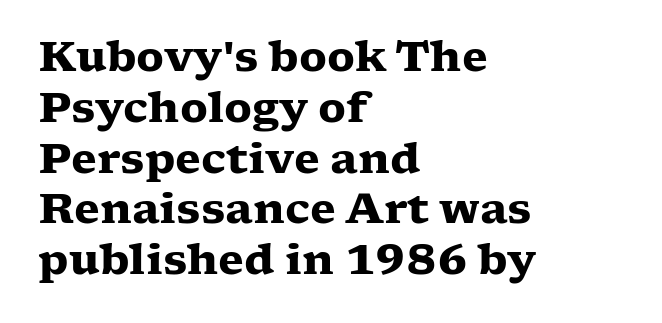
Serif or sans? Serif — the stroke terminals have little feet. Quick note: not italic, upright. Compared with a centered layout, this one pins lines to the left instead. Underlining? Definitely not there.
